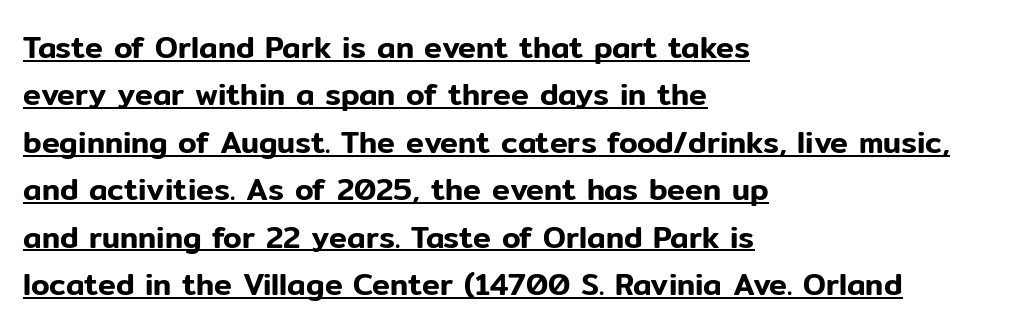
The image shows 30 px sans-serif type, upright; set left-aligned, normal line spacing (1.58x), normal letter spacing, underlined; low stroke contrast and a medium x-height.
